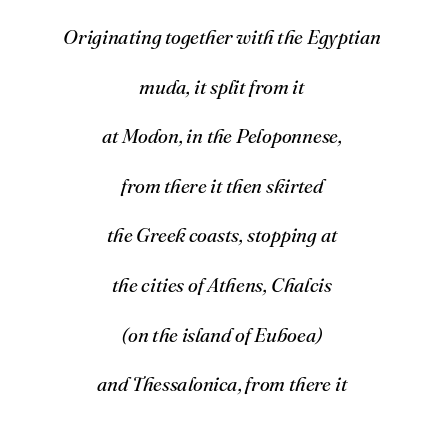
The passage is arranged like a title page — every line centered. The font's italic variant was chosen for this text. Letters rest on an invisible, unmarked baseline. Heft: none added — not bold. Short note: letters normally spaced.
